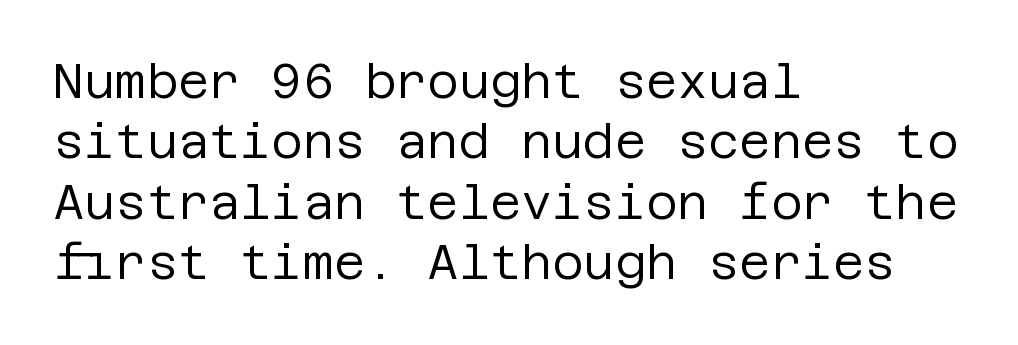
Q: Is the text bold? A: No.
Q: Is the text italic (slanted)? A: No, it is upright.
Q: Is the typeface a serif or a sans-serif typeface? A: Sans-serif.
Q: Is the text underlined? A: No.
Q: How is the paragraph aligned? A: Left-aligned.
Q: Is the spacing between letters normal or unusually wide? A: Normal.
Q: Is the spacing between lines tight, normal or loose? A: Normal.
Q: Width (condensed, normal, or wide)? A: Normal.
Q: Stroke contrast? A: Low.
Q: x-height? A: Large.
